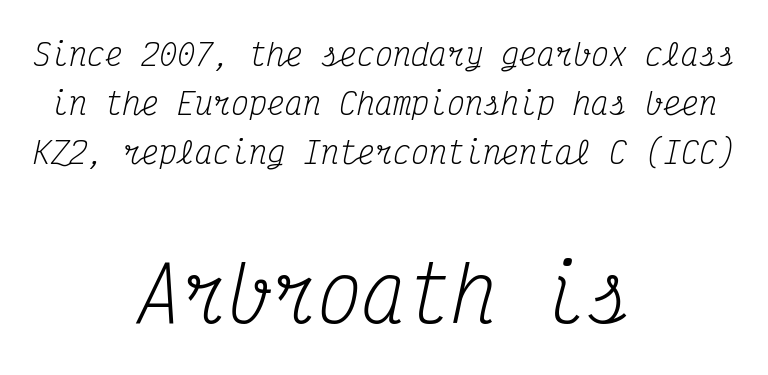
Q: Is the text bold? A: No.
Q: Is the text italic (slanted)? A: Yes, it leans right by about 12 degrees.
Q: Is the typeface a serif or a sans-serif typeface? A: Serif.
Q: Is the text underlined? A: No.
Q: How is the paragraph aligned? A: Centered.
Q: Is the spacing between letters normal or unusually wide? A: Normal.
Q: Is the spacing between lines tight, normal or loose? A: Normal.
Q: Which block of text is set in a larger size, the first (top) or the second (bottom)? A: The second (bottom) one.
Q: Width (condensed, normal, or wide)? A: Condensed.
Q: Stroke contrast? A: Medium.
Q: x-height? A: Medium.
Q: Monospaced? A: Yes.
